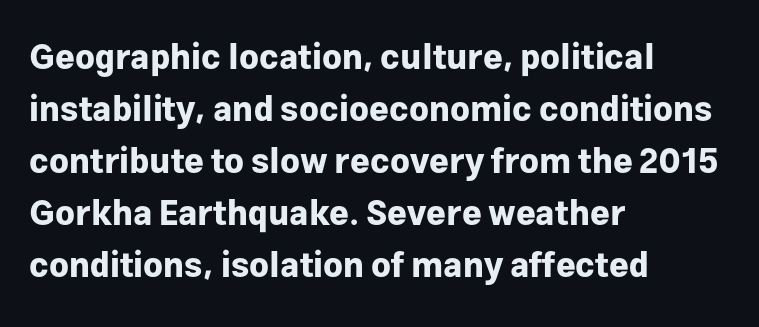
Q: Is the text bold? A: Yes.
Q: Is the text italic (slanted)? A: No, it is upright.
Q: Is the typeface a serif or a sans-serif typeface? A: Sans-serif.
Q: Is the text underlined? A: No.
Q: How is the paragraph aligned? A: Left-aligned.
Q: Is the spacing between letters normal or unusually wide? A: Normal.
Q: Is the spacing between lines tight, normal or loose? A: Normal.
Q: Width (condensed, normal, or wide)? A: Normal.
Q: Stroke contrast? A: Low.
Q: x-height? A: Medium.
Q: Monospaced? A: No.
